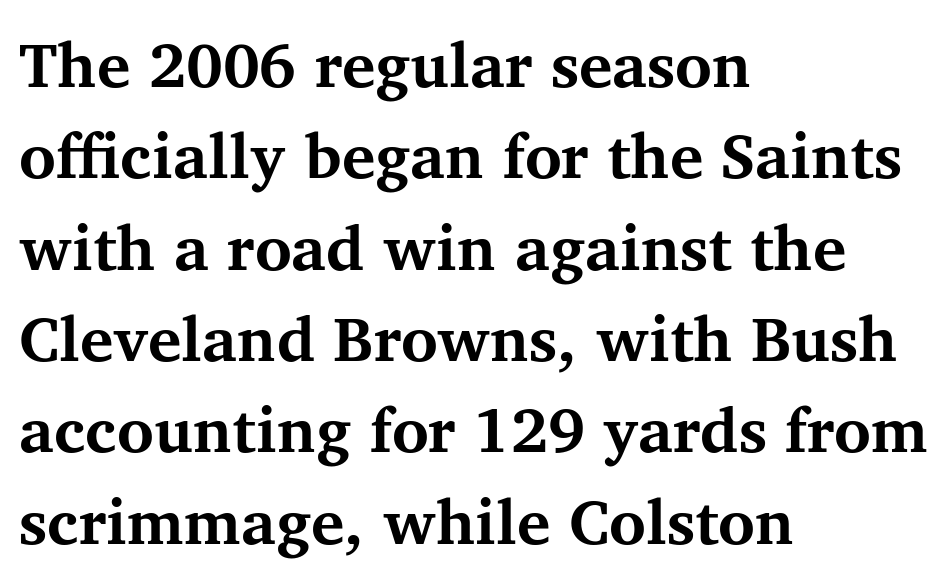
{"serif": "yes", "italic": "no", "bold": "yes", "weight": "bold", "width": "normal", "stroke_contrast": "medium", "x_height": "medium", "monospaced": "no", "underline": "no", "align": "left", "line_spacing": "normal", "line_spacing_ratio": 1.45, "letter_spacing": "normal", "letter_spacing_em": 0.0, "glyph_px": 63}
